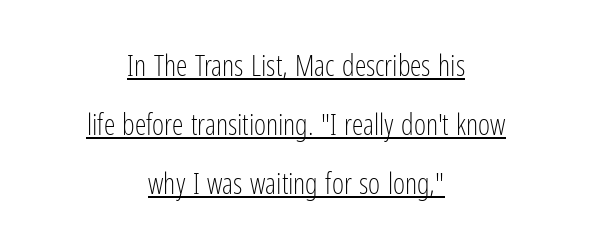
The image shows 29 px light, condensed sans-serif type, upright; set centered, loose line spacing (2.03x), normal letter spacing, underlined; low stroke contrast and a medium x-height.
